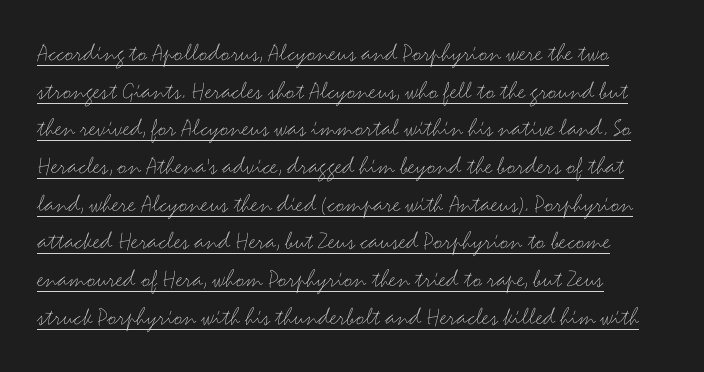
The image shows 26 px text type; set left-aligned, normal line spacing (1.45x), normal letter spacing, underlined.
